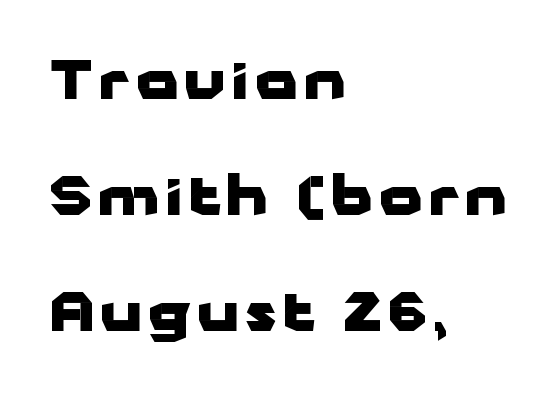
The image shows 54 px heavy, wide sans-serif type, upright; set left-aligned, loose line spacing (2.15x), not underlined; low stroke contrast and a medium x-height.
